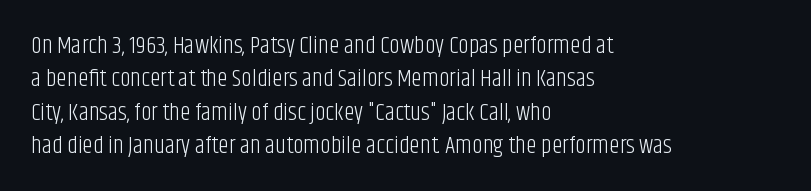
{"italic": "no", "bold": "no", "underline": "no", "align": "left", "line_spacing": "normal", "line_spacing_ratio": 1.39, "letter_spacing": "normal", "letter_spacing_em": 0.0, "glyph_px": 24}
